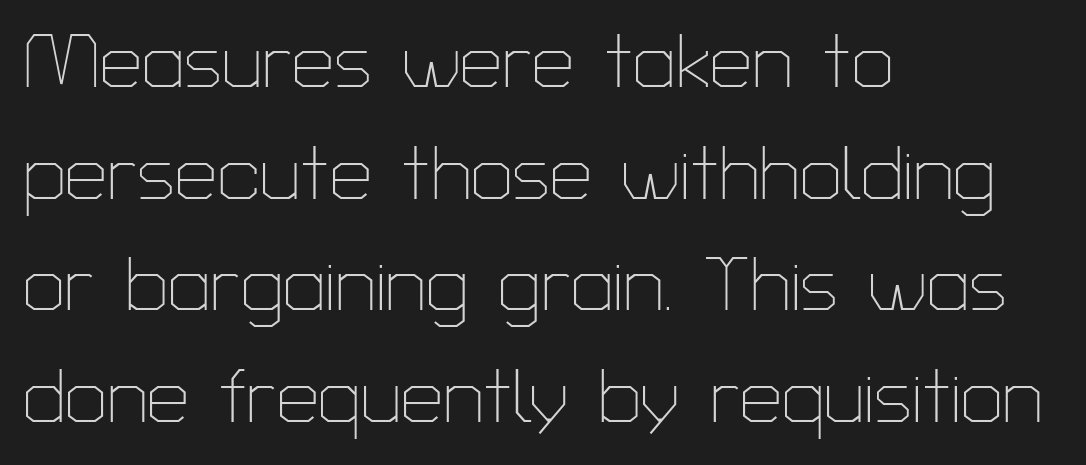
Q: Is the text bold? A: No.
Q: Is the text italic (slanted)? A: No, it is upright.
Q: Is the typeface a serif or a sans-serif typeface? A: Sans-serif.
Q: Is the text underlined? A: No.
Q: How is the paragraph aligned? A: Left-aligned.
Q: Is the spacing between letters normal or unusually wide? A: Normal.
Q: Is the spacing between lines tight, normal or loose? A: Normal.
Q: Width (condensed, normal, or wide)? A: Normal.
Q: Stroke contrast? A: Low.
Q: x-height? A: Medium.
Q: Monospaced? A: No.
